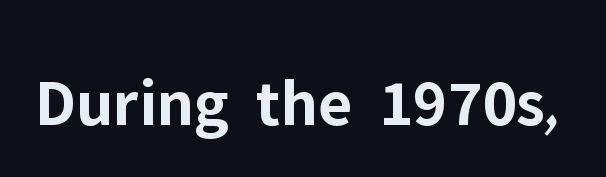
The image shows 68 px bold sans-serif type, upright; set normal letter spacing, not underlined; low stroke contrast and a medium x-height.
